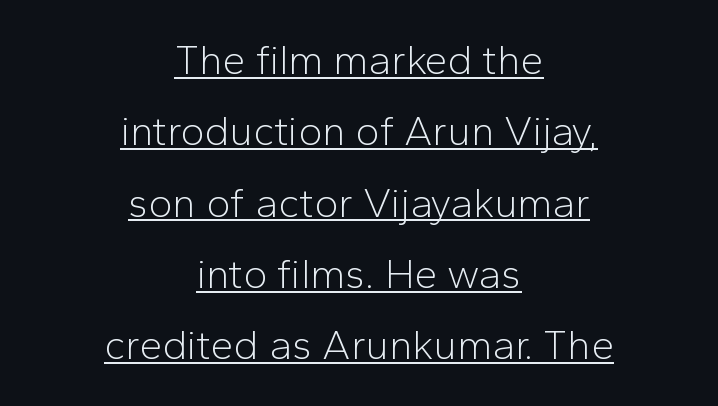
Q: Is the text bold? A: No.
Q: Is the text italic (slanted)? A: No, it is upright.
Q: Is the typeface a serif or a sans-serif typeface? A: Sans-serif.
Q: Is the text underlined? A: Yes.
Q: How is the paragraph aligned? A: Centered.
Q: Is the spacing between letters normal or unusually wide? A: Normal.
Q: Width (condensed, normal, or wide)? A: Normal.
Q: Stroke contrast? A: Low.
Q: x-height? A: Medium.
Q: Monospaced? A: No.
